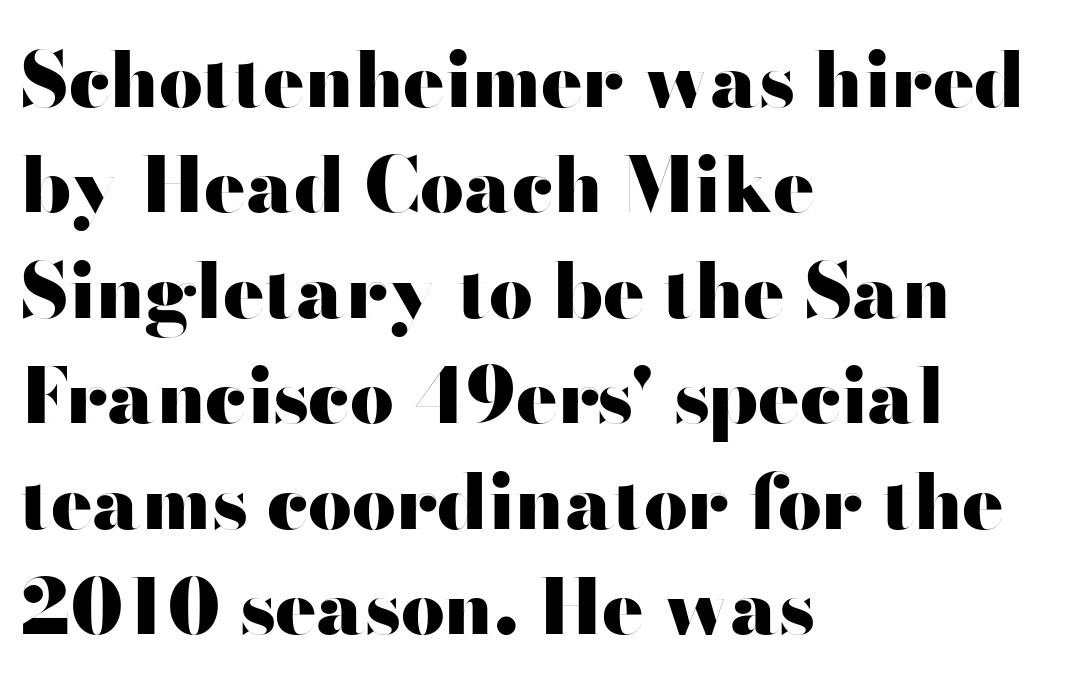
{"italic": "no", "bold": "yes", "weight": "heavy", "width": "wide", "stroke_contrast": "high", "x_height": "small", "monospaced": "no", "underline": "no", "align": "left", "line_spacing": "normal", "line_spacing_ratio": 1.37, "letter_spacing": "normal", "letter_spacing_em": 0.0, "glyph_px": 77}
